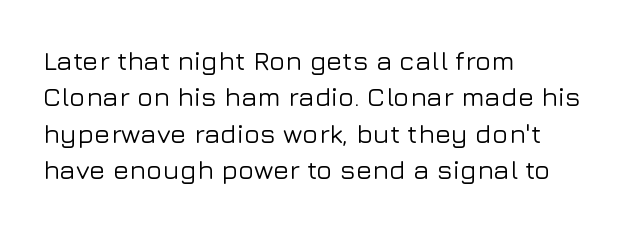
The image shows 27 px text type, upright; set left-aligned, normal line spacing (1.35x), normal letter spacing, not underlined.
